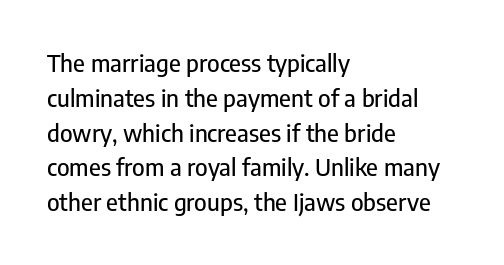
{"italic": "no", "underline": "no", "align": "left", "line_spacing": "normal", "line_spacing_ratio": 1.45, "letter_spacing": "normal", "letter_spacing_em": 0.0, "glyph_px": 24}
